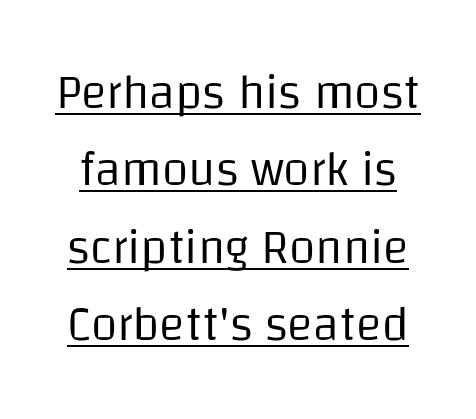
Q: Is the text bold? A: No.
Q: Is the text italic (slanted)? A: No, it is upright.
Q: Is the typeface a serif or a sans-serif typeface? A: Sans-serif.
Q: Is the text underlined? A: Yes.
Q: Is the spacing between letters normal or unusually wide? A: Normal.
Q: Is the spacing between lines tight, normal or loose? A: Normal.
Q: Width (condensed, normal, or wide)? A: Normal.
Q: Stroke contrast? A: Low.
Q: x-height? A: Large.
Q: Monospaced? A: No.
